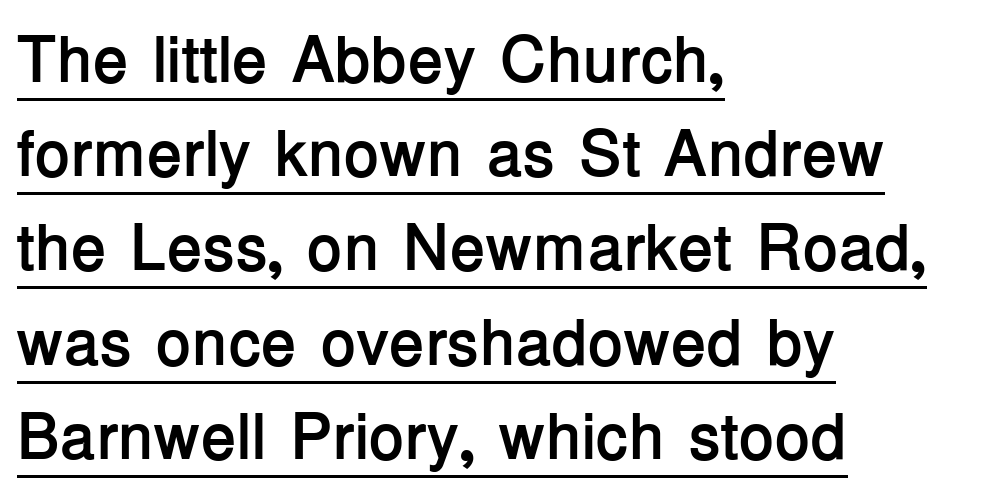
The image shows 65 px semibold sans-serif type, upright; set left-aligned, normal line spacing (1.45x), normal letter spacing, underlined; low stroke contrast and a medium x-height.
